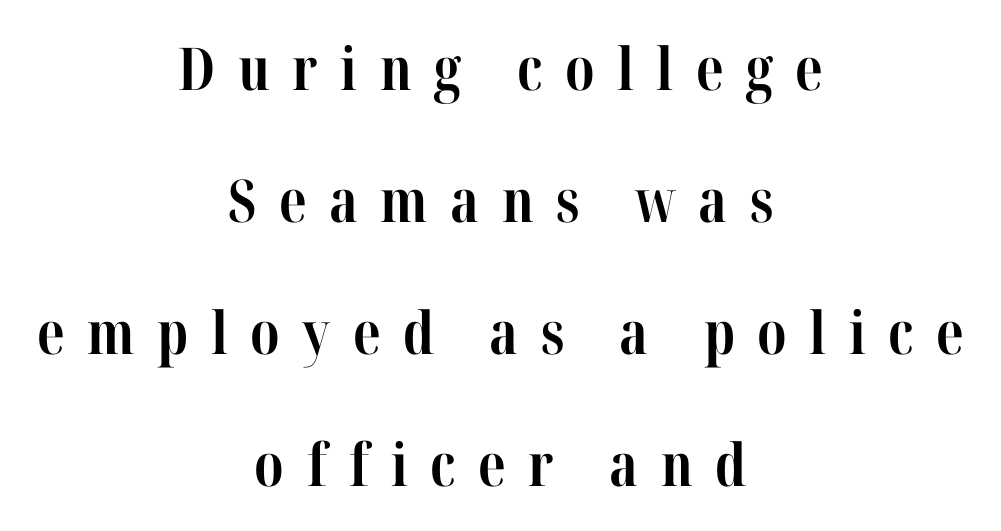
The image shows 59 px bold, condensed serif type, upright; set centered, loose line spacing (2.24x), unusually wide letter spacing (+0.38 em), not underlined; high stroke contrast and a medium x-height.
